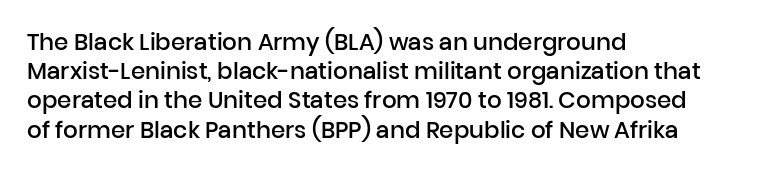
{"italic": "no", "bold": "semi", "underline": "no", "align": "left", "line_spacing": "normal", "line_spacing_ratio": 1.27, "letter_spacing": "normal", "letter_spacing_em": 0.0, "glyph_px": 23}
